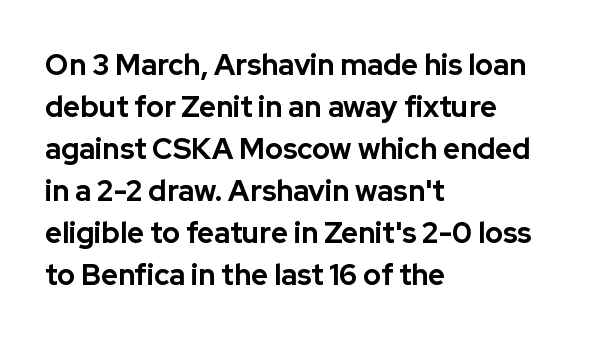
Q: Is the text bold? A: Yes.
Q: Is the text italic (slanted)? A: No, it is upright.
Q: Is the typeface a serif or a sans-serif typeface? A: Sans-serif.
Q: Is the text underlined? A: No.
Q: How is the paragraph aligned? A: Left-aligned.
Q: Is the spacing between letters normal or unusually wide? A: Normal.
Q: Is the spacing between lines tight, normal or loose? A: Normal.
Q: Width (condensed, normal, or wide)? A: Normal.
Q: Stroke contrast? A: Low.
Q: x-height? A: Medium.
Q: Monospaced? A: No.
